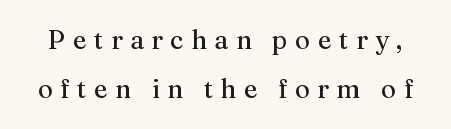
Q: Is the text bold? A: No.
Q: Is the text italic (slanted)? A: No, it is upright.
Q: Is the text underlined? A: No.
Q: Is the spacing between letters normal or unusually wide? A: Unusually wide.
Q: Is the spacing between lines tight, normal or loose? A: Loose.
